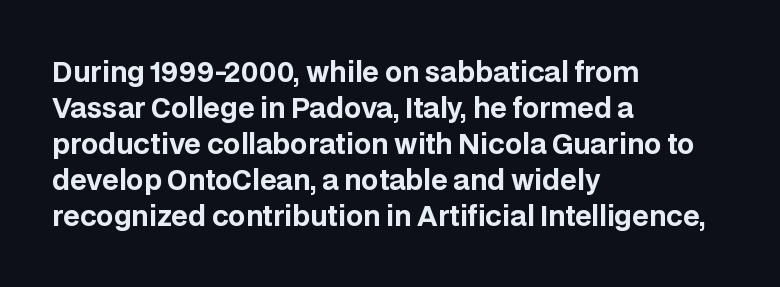
{"italic": "no", "bold": "yes", "underline": "no", "align": "left", "line_spacing": "normal", "line_spacing_ratio": 1.33, "letter_spacing": "normal", "letter_spacing_em": 0.0, "glyph_px": 27}
